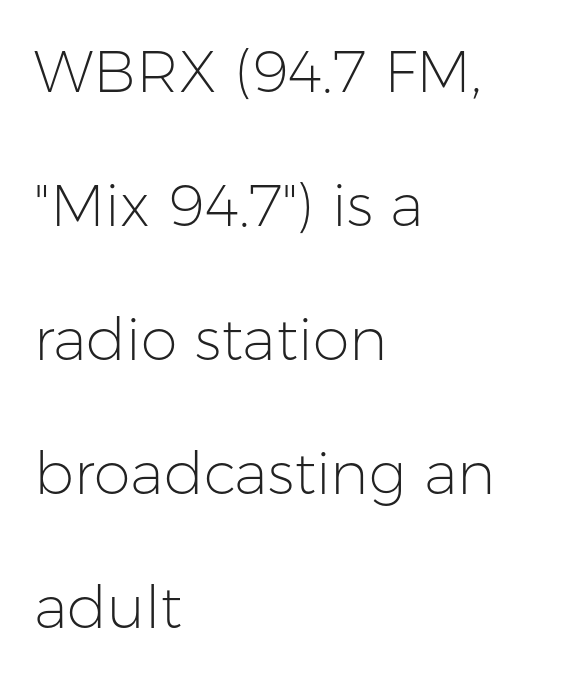
Q: Is the text bold? A: No.
Q: Is the text italic (slanted)? A: No, it is upright.
Q: Is the typeface a serif or a sans-serif typeface? A: Sans-serif.
Q: Is the text underlined? A: No.
Q: How is the paragraph aligned? A: Left-aligned.
Q: Is the spacing between letters normal or unusually wide? A: Normal.
Q: Is the spacing between lines tight, normal or loose? A: Loose.
Q: Width (condensed, normal, or wide)? A: Normal.
Q: Stroke contrast? A: Low.
Q: x-height? A: Medium.
Q: Monospaced? A: No.
